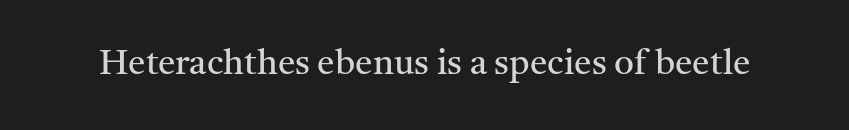
{"serif": "yes", "italic": "no", "bold": "no", "weight": "regular", "width": "normal", "stroke_contrast": "medium", "x_height": "medium", "monospaced": "no", "underline": "no", "letter_spacing": "normal", "letter_spacing_em": 0.0, "glyph_px": 35}
